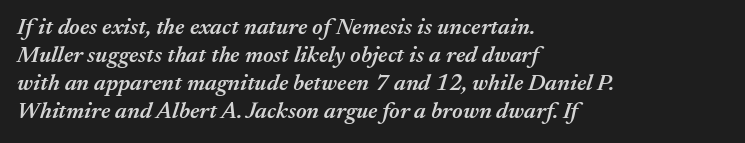
{"italic": "yes", "lean": "right", "slant_degrees": 17, "bold": "semi", "underline": "no", "align": "left", "line_spacing_ratio": 1.22, "letter_spacing": "normal", "letter_spacing_em": 0.0, "glyph_px": 23}
